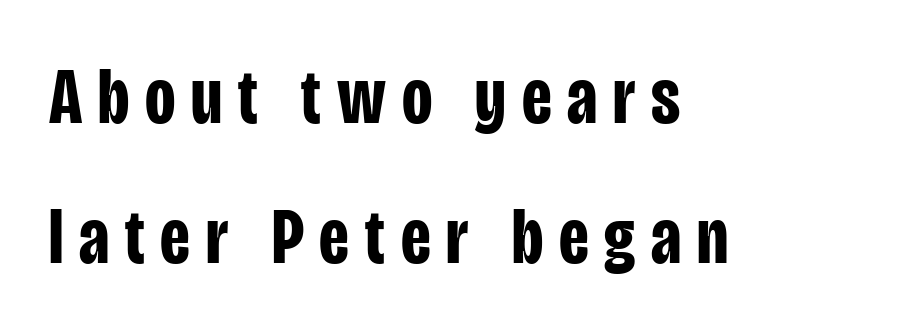
The image shows 79 px bold, condensed sans-serif type, upright; set left-aligned, line spacing 1.77x, unusually wide letter spacing (+0.2 em), not underlined; low stroke contrast and a large x-height.
